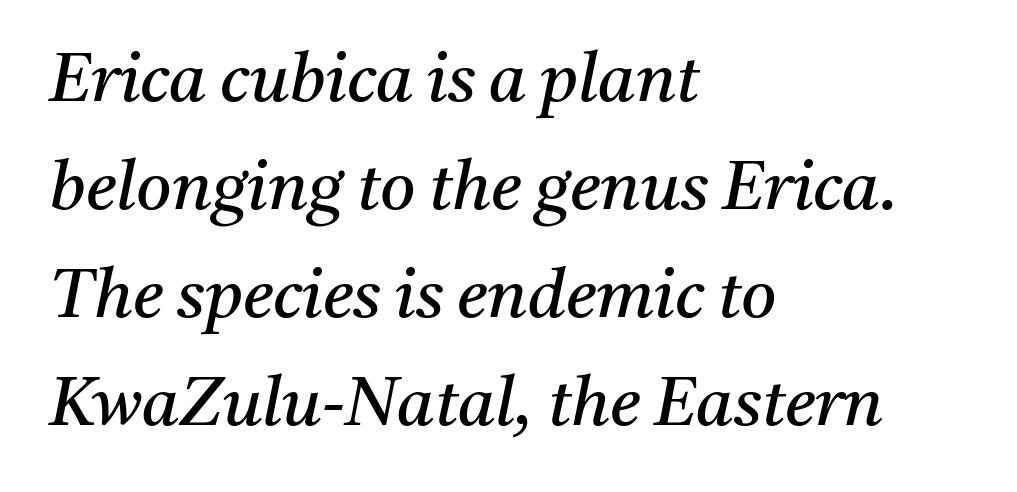
Q: Is the text bold? A: No.
Q: Is the text italic (slanted)? A: Yes, it leans right by about 11 degrees.
Q: Is the typeface a serif or a sans-serif typeface? A: Serif.
Q: Is the text underlined? A: No.
Q: How is the paragraph aligned? A: Left-aligned.
Q: Is the spacing between letters normal or unusually wide? A: Normal.
Q: Is the spacing between lines tight, normal or loose? A: Normal.
Q: Width (condensed, normal, or wide)? A: Normal.
Q: Stroke contrast? A: Medium.
Q: x-height? A: Medium.
Q: Monospaced? A: No.
